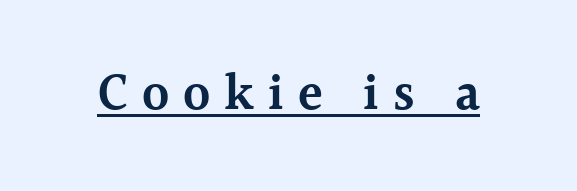
The image shows 51 px semibold serif type, upright; set unusually wide letter spacing (+0.27 em), underlined; a medium x-height.
